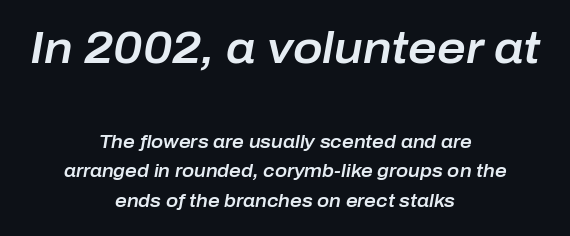
The foot of each line stays bare and open. You could call the tracking neutral — neither tight nor loose. The passage shown begins with its larger block and ends with its smaller one. Characters are canted at an angle relative to the baseline's perpendicular. Does the copy run flush right? No — it is centered line by line.
